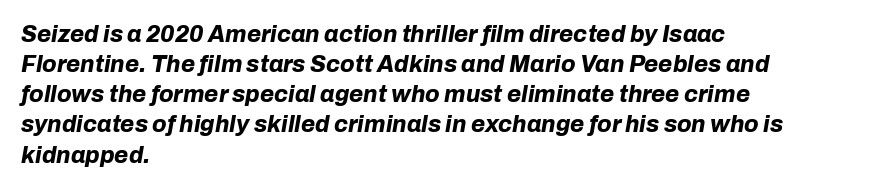
{"italic": "yes", "lean": "right", "slant_degrees": 10, "bold": "yes", "underline": "no", "align": "left", "line_spacing": "normal", "line_spacing_ratio": 1.31, "letter_spacing": "normal", "letter_spacing_em": 0.0, "glyph_px": 23}
